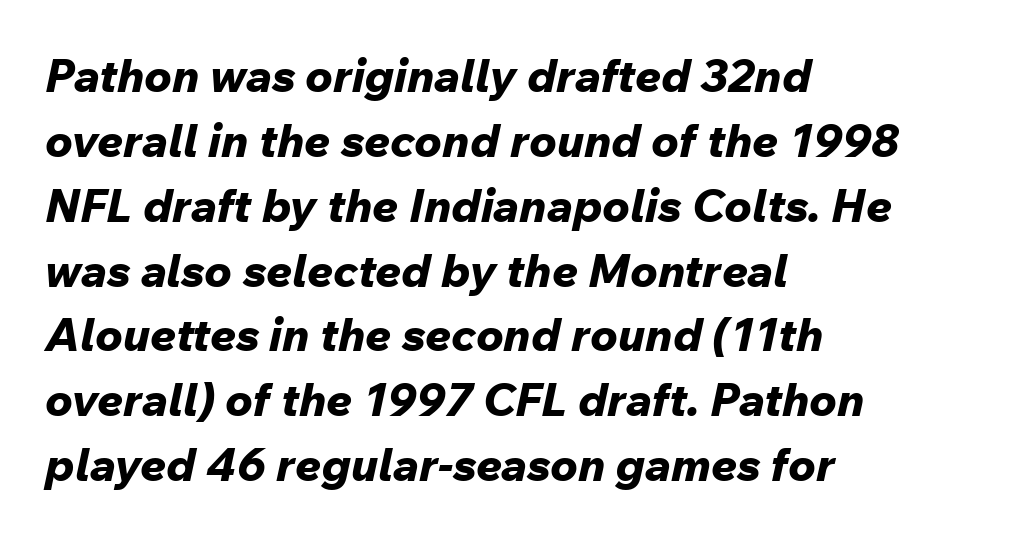
Q: Is the text bold? A: Yes.
Q: Is the text italic (slanted)? A: Yes, it leans right by about 12 degrees.
Q: Is the text underlined? A: No.
Q: How is the paragraph aligned? A: Left-aligned.
Q: Is the spacing between letters normal or unusually wide? A: Normal.
Q: Is the spacing between lines tight, normal or loose? A: Normal.
Q: Width (condensed, normal, or wide)? A: Normal.
Q: Stroke contrast? A: Low.
Q: x-height? A: Medium.
Q: Monospaced? A: No.
